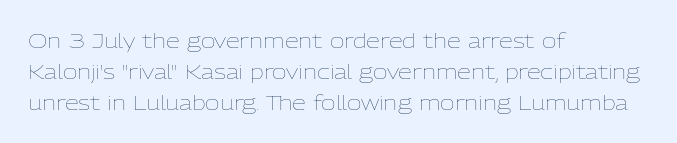
{"italic": "no", "bold": "no", "underline": "no", "align": "left", "line_spacing": "normal", "line_spacing_ratio": 1.55, "letter_spacing": "normal", "letter_spacing_em": 0.0, "glyph_px": 20}
